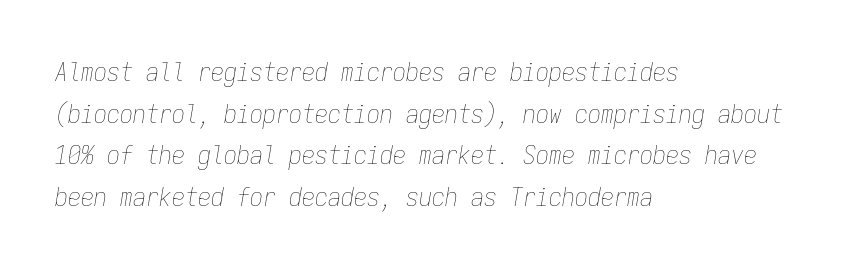
The image shows 26 px text type, italic (leaning right); set left-aligned, normal line spacing (1.6x), normal letter spacing, not underlined.
